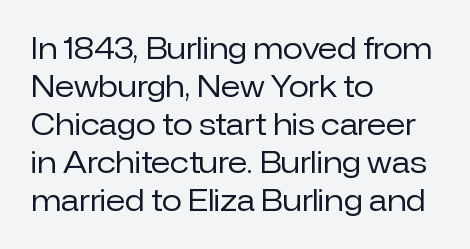
Q: Is the text bold? A: No.
Q: Is the text italic (slanted)? A: No, it is upright.
Q: Is the typeface a serif or a sans-serif typeface? A: Sans-serif.
Q: Is the text underlined? A: No.
Q: How is the paragraph aligned? A: Left-aligned.
Q: Is the spacing between letters normal or unusually wide? A: Normal.
Q: Is the spacing between lines tight, normal or loose? A: Normal.
Q: Width (condensed, normal, or wide)? A: Normal.
Q: Stroke contrast? A: Low.
Q: x-height? A: Medium.
Q: Monospaced? A: No.
